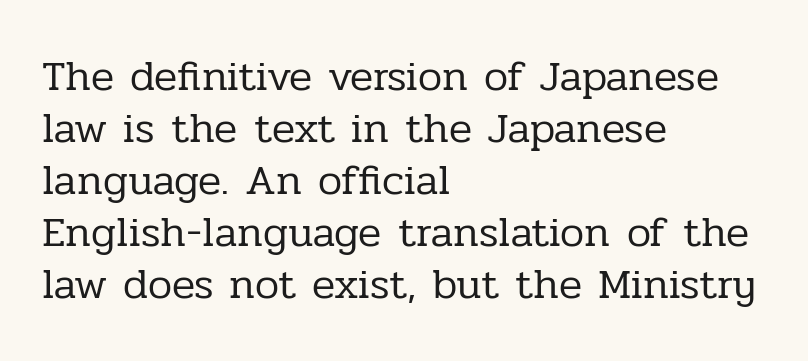
{"serif": "yes", "italic": "no", "bold": "no", "weight": "regular", "width": "normal", "stroke_contrast": "low", "x_height": "medium", "monospaced": "no", "underline": "no", "align": "left", "line_spacing_ratio": 1.21, "letter_spacing": "normal", "letter_spacing_em": 0.0, "glyph_px": 43}
